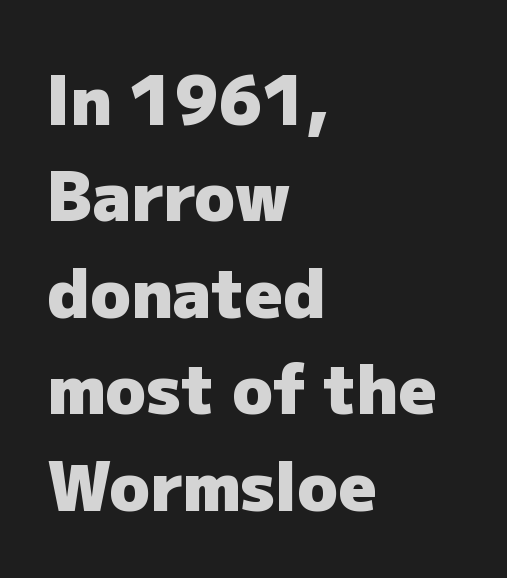
{"serif": "no", "italic": "no", "bold": "yes", "weight": "heavy", "width": "normal", "stroke_contrast": "low", "x_height": "medium", "monospaced": "no", "underline": "no", "align": "left", "line_spacing": "normal", "line_spacing_ratio": 1.44, "letter_spacing": "normal", "letter_spacing_em": 0.0, "glyph_px": 67}
